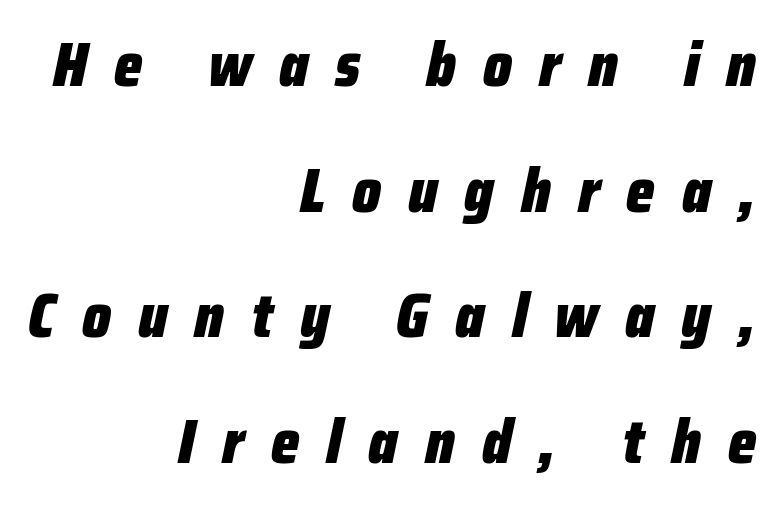
Line endings align vertically; line beginnings do not. The face used here has the dense, thick strokes of a bold. This rendering features lettering with no underline. Looks like regular typesetting: each glyph gets only the width it needs. A great deal of white space separates one row of letters from the next.
